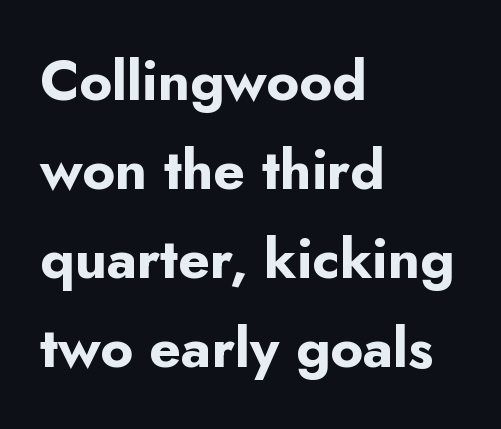
Unlike a traditional serif, this face leaves its strokes unadorned. Anything drawn beneath the words? Only blank space. Thick stems and heavy bowls — unmistakably bold. Looks like regular typesetting: each glyph gets only the width it needs. The line-height multiplier appears to be the usual default. Tracking value appears to be zero — textbook default spacing.
